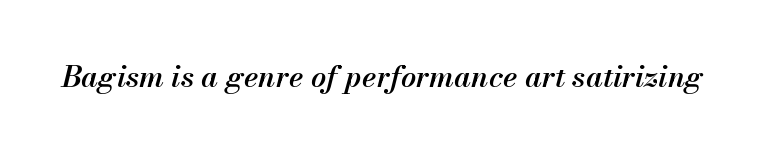
Would a proofreader flag this as italicized? Yes. The foot of each line stays bare and open. These lines are rendered in a variable-pitch font. The font is running at a semibold setting, under full bold. Tracking here is standard; glyphs follow each other at the usual distance.
